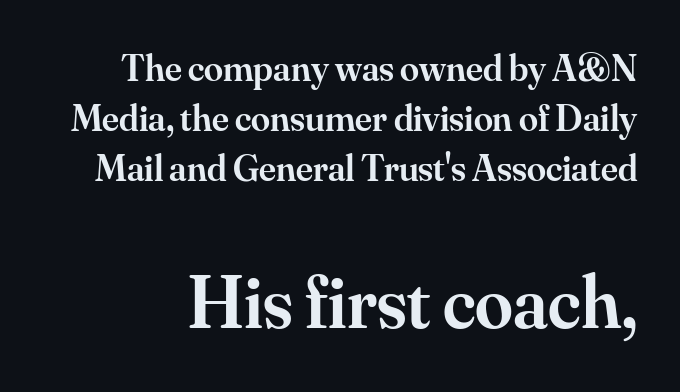
The image shows 76 px semibold serif type, upright; set normal line spacing (1.31x), normal letter spacing, not underlined; the second (bottom) block is 2.0x larger; medium stroke contrast and a small x-height.
